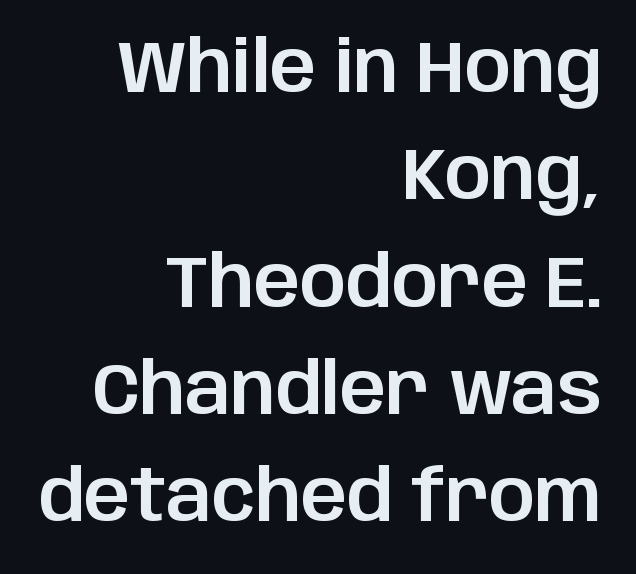
{"serif": "no", "italic": "no", "width": "normal", "stroke_contrast": "low", "x_height": "large", "monospaced": "no", "underline": "no", "align": "right", "line_spacing": "normal", "line_spacing_ratio": 1.49, "letter_spacing": "normal", "letter_spacing_em": 0.0, "glyph_px": 72}
